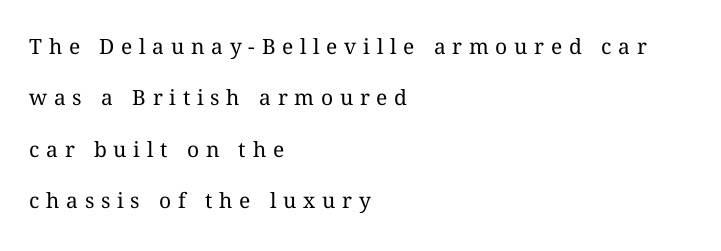
The image shows 21 px text type, upright; set left-aligned, loose line spacing (2.45x), unusually wide letter spacing (+0.32 em), not underlined.
